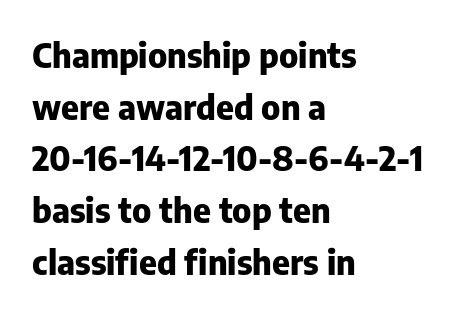
{"serif": "no", "italic": "no", "bold": "yes", "weight": "heavy", "width": "normal", "stroke_contrast": "low", "x_height": "medium", "monospaced": "no", "underline": "no", "align": "left", "line_spacing": "normal", "line_spacing_ratio": 1.52, "letter_spacing": "normal", "letter_spacing_em": 0.0, "glyph_px": 34}
